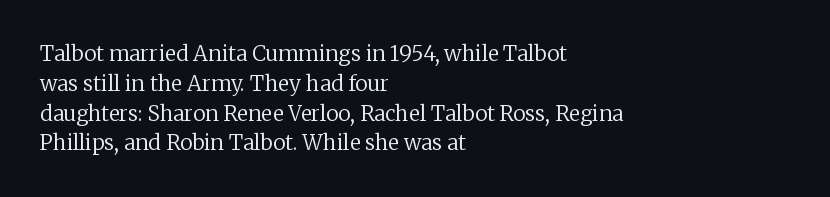
The image shows 21 px text type, upright; set left-aligned, normal line spacing (1.42x), normal letter spacing, not underlined.
